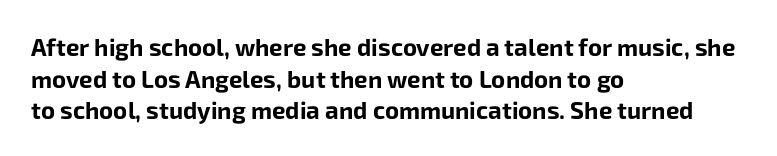
Q: Is the text bold? A: Yes.
Q: Is the text italic (slanted)? A: No, it is upright.
Q: Is the text underlined? A: No.
Q: How is the paragraph aligned? A: Left-aligned.
Q: Is the spacing between letters normal or unusually wide? A: Normal.
Q: Is the spacing between lines tight, normal or loose? A: Normal.
